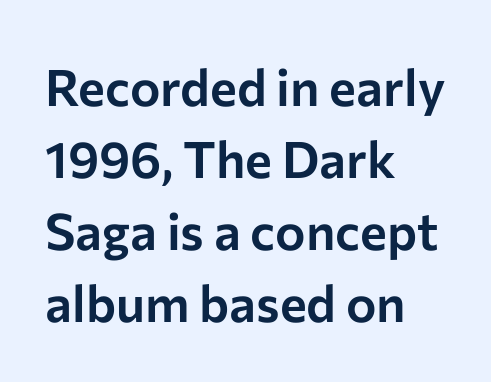
The rendering uses natural spacing where letterforms have individual widths. The face used here is a sans, in the tradition of grotesques and geometrics. The letters stand straight up with perfectly vertical stems. The line texture is even and compact thanks to regular tracking. In terms of leading, this rendering sits right in the middle.
